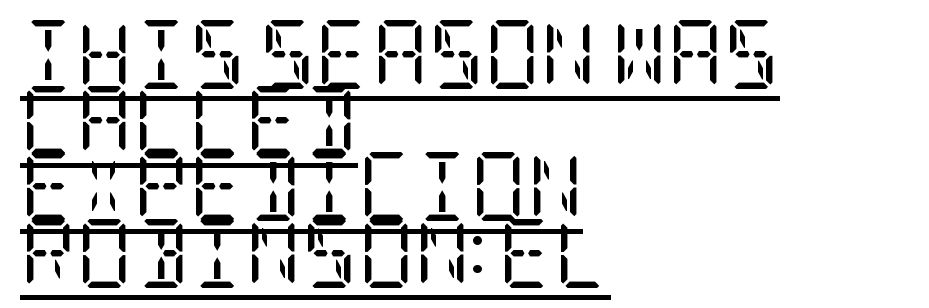
{"serif": "yes", "italic": "no", "bold": "no", "weight": "regular", "width": "condensed", "stroke_contrast": "low", "x_height": "large", "underline": "yes", "align": "left", "line_spacing": "tight", "line_spacing_ratio": 0.96, "letter_spacing": "normal", "letter_spacing_em": 0.0, "glyph_px": 69}
